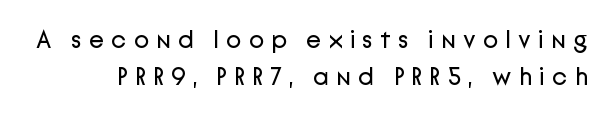
The image shows 25 px text type, upright; set normal line spacing (1.49x), unusually wide letter spacing (+0.29 em), not underlined.
